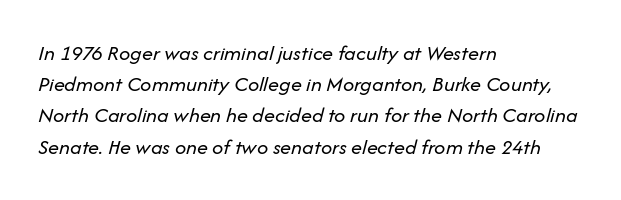
Q: Is the text bold? A: No.
Q: Is the text italic (slanted)? A: Yes, it leans right by about 14 degrees.
Q: Is the text underlined? A: No.
Q: How is the paragraph aligned? A: Left-aligned.
Q: Is the spacing between letters normal or unusually wide? A: Normal.
Q: Is the spacing between lines tight, normal or loose? A: Normal.
